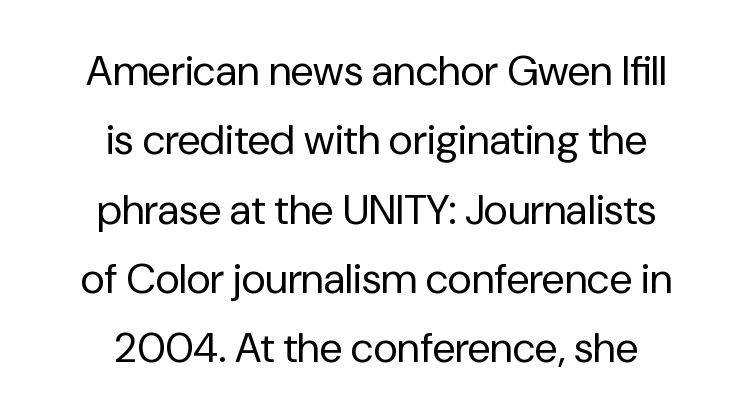
The image shows 42 px regular-weight sans-serif type, upright; set centered, normal line spacing (1.65x), normal letter spacing, not underlined; low stroke contrast and a medium x-height.
